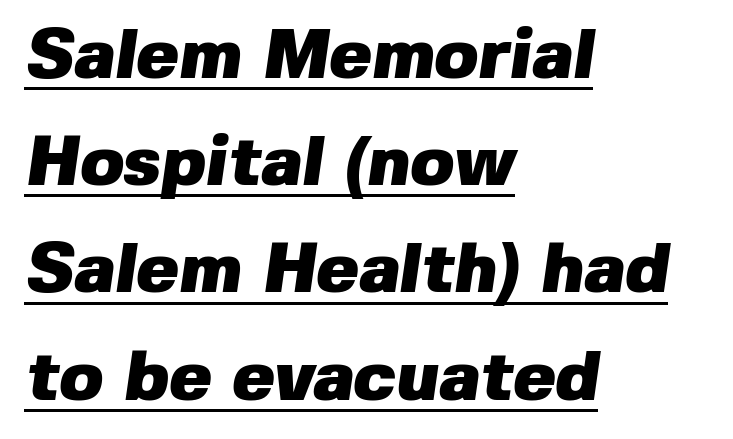
Q: Is the text bold? A: Yes.
Q: Is the typeface a serif or a sans-serif typeface? A: Sans-serif.
Q: Is the text underlined? A: Yes.
Q: How is the paragraph aligned? A: Left-aligned.
Q: Is the spacing between letters normal or unusually wide? A: Normal.
Q: Is the spacing between lines tight, normal or loose? A: Normal.
Q: Width (condensed, normal, or wide)? A: Normal.
Q: Stroke contrast? A: Low.
Q: x-height? A: Medium.
Q: Monospaced? A: No.
